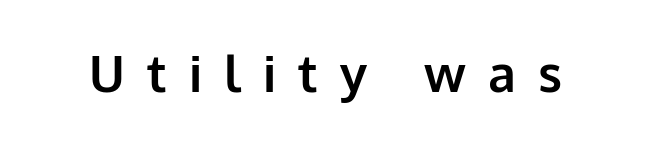
{"serif": "no", "italic": "no", "bold": "yes", "weight": "bold", "width": "normal", "stroke_contrast": "low", "x_height": "medium", "monospaced": "no", "underline": "no", "letter_spacing": "wide", "letter_spacing_em": 0.44, "glyph_px": 50}
